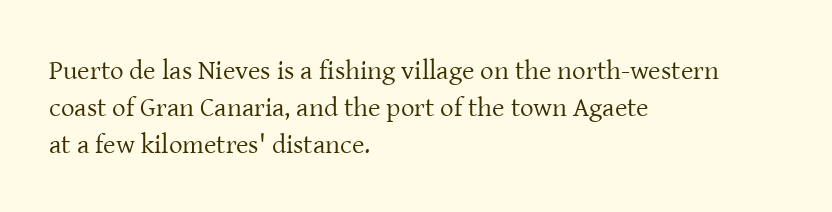
The image shows 27 px text type, upright; set left-aligned, normal line spacing (1.37x), normal letter spacing, not underlined.
